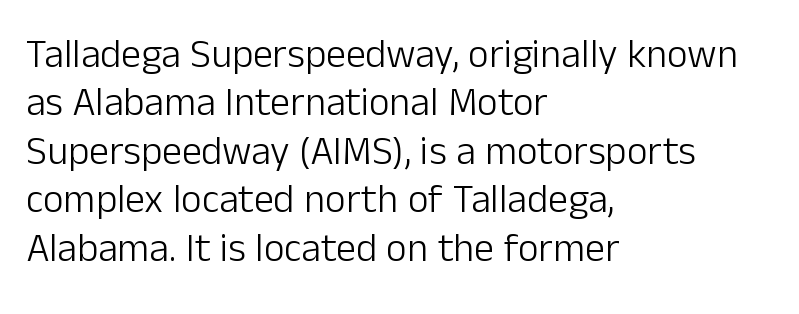
The image shows 40 px light sans-serif type, upright; set left-aligned, line spacing 1.21x, normal letter spacing, not underlined; low stroke contrast and a medium x-height.
